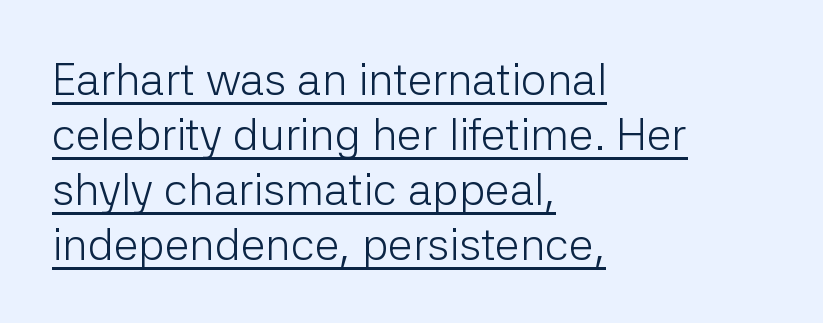
{"serif": "no", "italic": "no", "bold": "no", "weight": "light", "width": "normal", "stroke_contrast": "low", "x_height": "medium", "monospaced": "no", "underline": "yes", "align": "left", "line_spacing_ratio": 1.22, "letter_spacing": "normal", "letter_spacing_em": 0.0, "glyph_px": 45}
